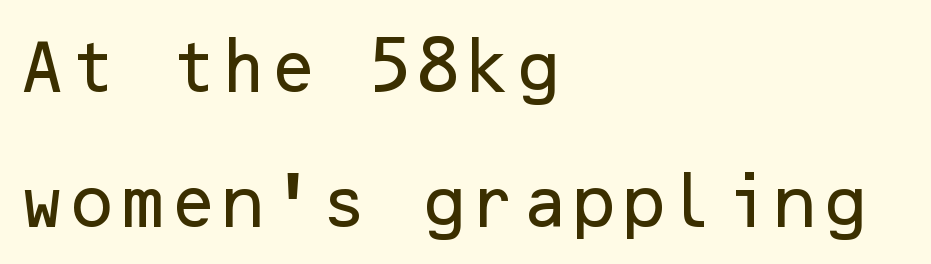
The lettering holds an erect, upright posture throughout. Is there much room between lines? Yes — plenty of vertical air separates them. A typesetter would call this zero additional tracking. These lines are set flush left with a ragged right edge. The rendering shows plain stroke endings on the letterforms — a sans-serif design.
